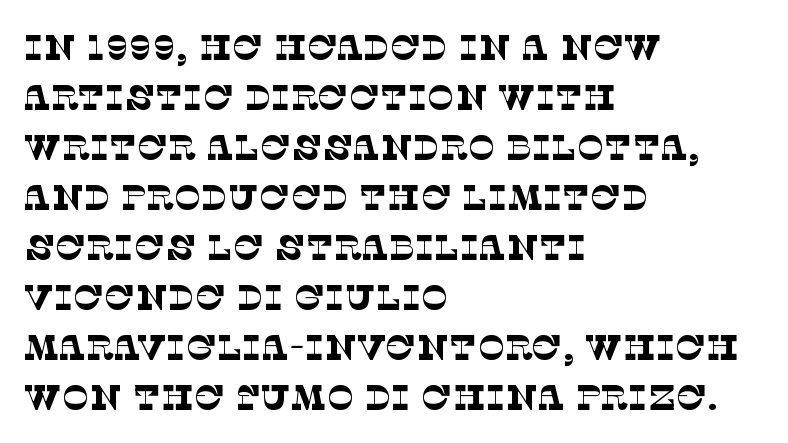
Q: Is the text bold? A: No.
Q: Is the typeface a serif or a sans-serif typeface? A: Serif.
Q: Is the text underlined? A: No.
Q: How is the paragraph aligned? A: Left-aligned.
Q: Is the spacing between letters normal or unusually wide? A: Normal.
Q: Is the spacing between lines tight, normal or loose? A: Normal.
Q: Width (condensed, normal, or wide)? A: Normal.
Q: Stroke contrast? A: Low.
Q: x-height? A: Large.
Q: Monospaced? A: No.
